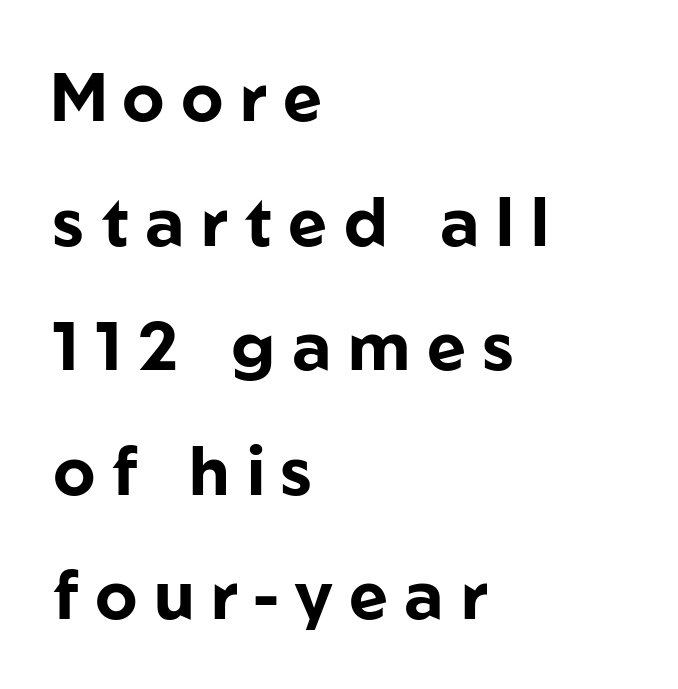
Q: Is the text bold? A: Yes.
Q: Is the text italic (slanted)? A: No, it is upright.
Q: Is the typeface a serif or a sans-serif typeface? A: Sans-serif.
Q: Is the text underlined? A: No.
Q: How is the paragraph aligned? A: Left-aligned.
Q: Is the spacing between letters normal or unusually wide? A: Unusually wide.
Q: Width (condensed, normal, or wide)? A: Normal.
Q: Stroke contrast? A: Low.
Q: x-height? A: Medium.
Q: Monospaced? A: No.
